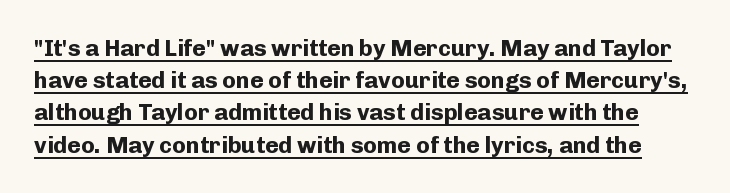
{"italic": "no", "bold": "yes", "underline": "yes", "line_spacing": "normal", "line_spacing_ratio": 1.4, "letter_spacing": "normal", "letter_spacing_em": 0.0, "glyph_px": 23}
